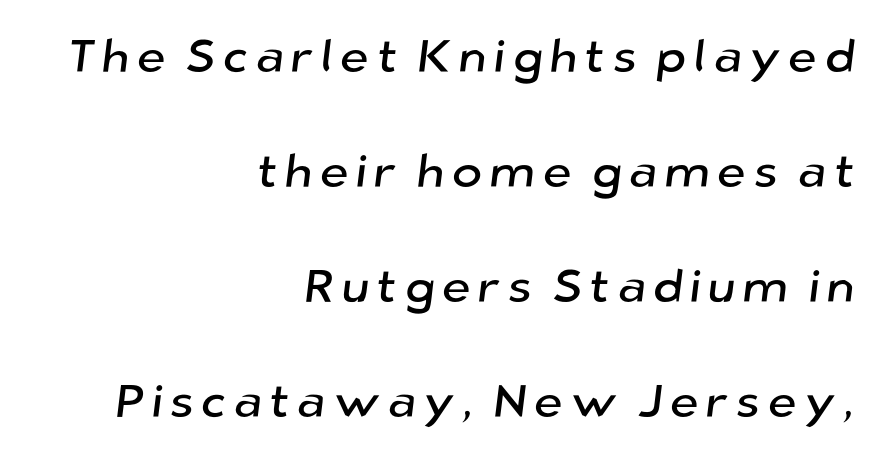
{"serif": "no", "width": "normal", "stroke_contrast": "low", "x_height": "medium", "monospaced": "no", "underline": "no", "align": "right", "line_spacing": "loose", "line_spacing_ratio": 2.5, "glyph_px": 46}
